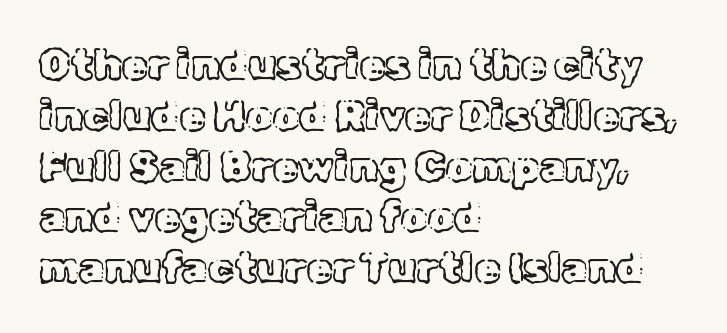
The image shows 42 px text type, upright; set left-aligned, line spacing 1.21x, normal letter spacing, not underlined; a medium x-height.
